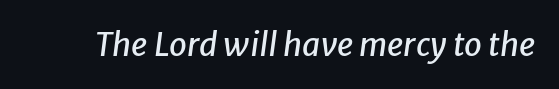
Q: Is the text italic (slanted)? A: Yes, it leans right by about 8 degrees.
Q: Is the text underlined? A: No.
Q: Is the spacing between letters normal or unusually wide? A: Normal.
Q: Width (condensed, normal, or wide)? A: Normal.
Q: Stroke contrast? A: Low.
Q: x-height? A: Medium.
Q: Monospaced? A: No.
